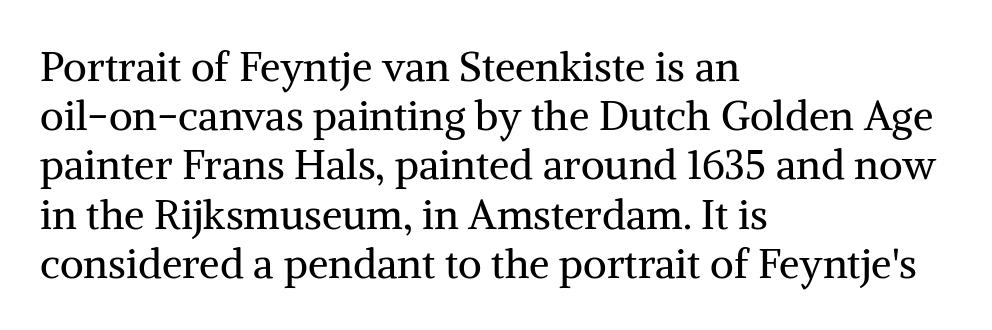
{"serif": "yes", "italic": "no", "bold": "no", "weight": "regular", "width": "normal", "stroke_contrast": "medium", "x_height": "medium", "monospaced": "no", "underline": "no", "align": "left", "line_spacing_ratio": 1.2, "letter_spacing": "normal", "letter_spacing_em": 0.0, "glyph_px": 41}
